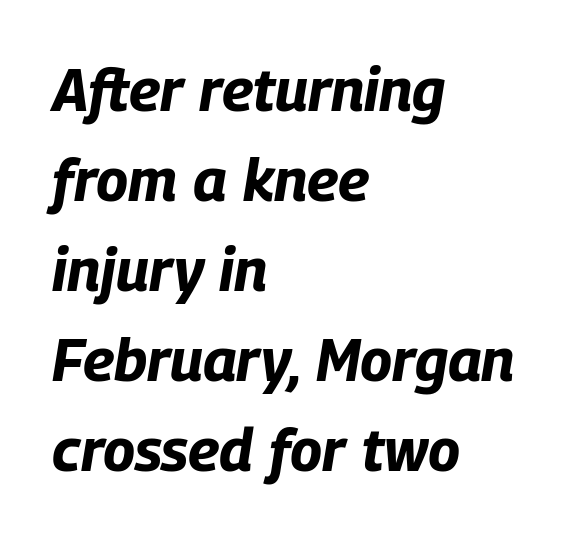
The passage shown is typed in a proportional face where columns would drift. Nothing unusual about the tracking: characters are spaced as the font intends. Unmarked baselines from the first word to the last. Compared with an ordinary text face, these strokes are far heavier — a full bold. The designer left line spacing at the default. When letters slant like this, we call the style italic.
